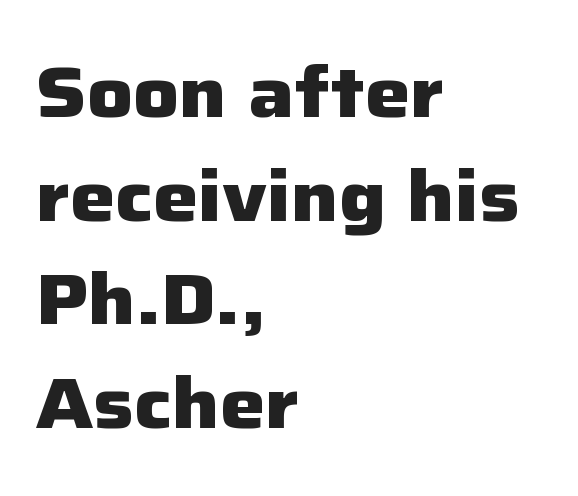
Q: Is the text bold? A: Yes.
Q: Is the text italic (slanted)? A: No, it is upright.
Q: Is the typeface a serif or a sans-serif typeface? A: Sans-serif.
Q: Is the text underlined? A: No.
Q: How is the paragraph aligned? A: Left-aligned.
Q: Is the spacing between letters normal or unusually wide? A: Normal.
Q: Is the spacing between lines tight, normal or loose? A: Normal.
Q: Width (condensed, normal, or wide)? A: Normal.
Q: Stroke contrast? A: Low.
Q: x-height? A: Medium.
Q: Monospaced? A: No.
